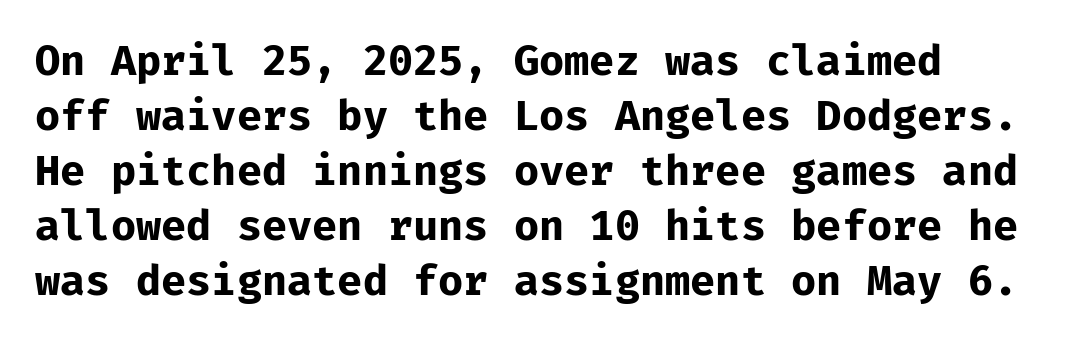
The image shows 42 px bold sans-serif type, upright, monospaced; set normal line spacing (1.31x), normal letter spacing, not underlined; low stroke contrast and a medium x-height.
